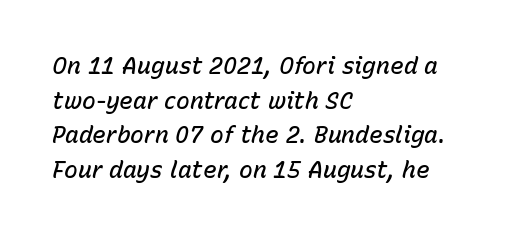
Each glyph is drawn with semibold strokes, heavier than normal yet not fully bold. The words here are not underlined. Does the lettering tilt? It does — this is italic. The ragged edge is on the right, which tells us the setting is flush left.
